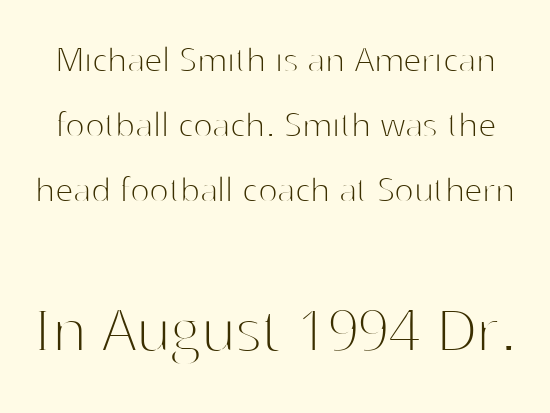
The image shows 71 px thin sans-serif type, upright; set normal line spacing (1.58x), normal letter spacing, not underlined; the second (bottom) block is 1.73x larger; high stroke contrast and a medium x-height.
